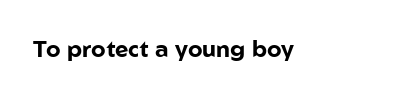
{"italic": "no", "bold": "yes", "underline": "no", "letter_spacing": "normal", "letter_spacing_em": 0.0, "glyph_px": 23}
